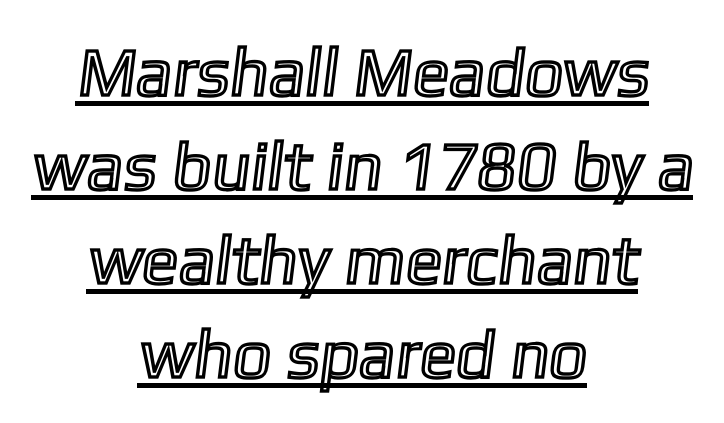
{"width": "normal", "x_height": "medium", "monospaced": "no", "underline": "yes", "align": "center", "line_spacing": "normal", "line_spacing_ratio": 1.38, "letter_spacing": "normal", "letter_spacing_em": 0.0, "glyph_px": 68}
